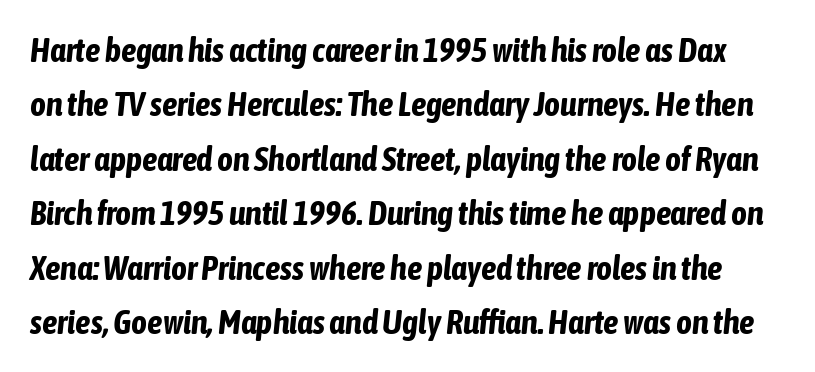
Q: Is the text bold? A: Yes.
Q: Is the text italic (slanted)? A: Yes, it leans right by about 6 degrees.
Q: Is the text underlined? A: No.
Q: Is the spacing between letters normal or unusually wide? A: Normal.
Q: Is the spacing between lines tight, normal or loose? A: Normal.
Q: Width (condensed, normal, or wide)? A: Condensed.
Q: Stroke contrast? A: Low.
Q: x-height? A: Medium.
Q: Monospaced? A: No.
